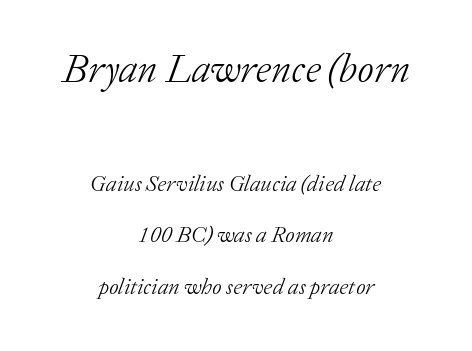
Tracking here is standard; glyphs follow each other at the usual distance. If you squint, the top block still reads clearly — it's the larger of the two. The passage shown is not underscored anywhere. Typeset on center — no edge is straight.
